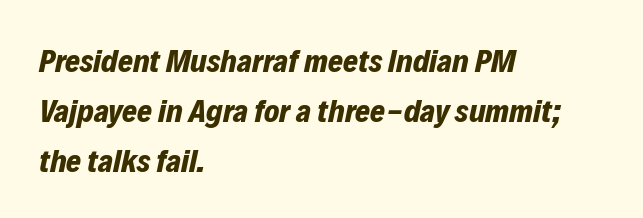
The image shows 32 px bold type, italic (leaning right); set left-aligned, normal line spacing (1.56x), normal letter spacing, not underlined; low stroke contrast and a medium x-height.
